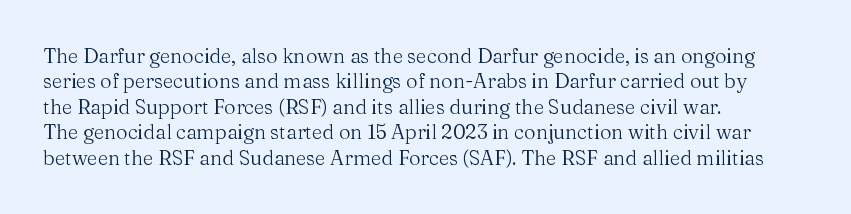
The rows are spaced the way most documents space them. Weight: in the light-to-regular range. Each word holds together tightly as a unit, with standard inter-letter gaps. Nobody drew a line under any word here.
